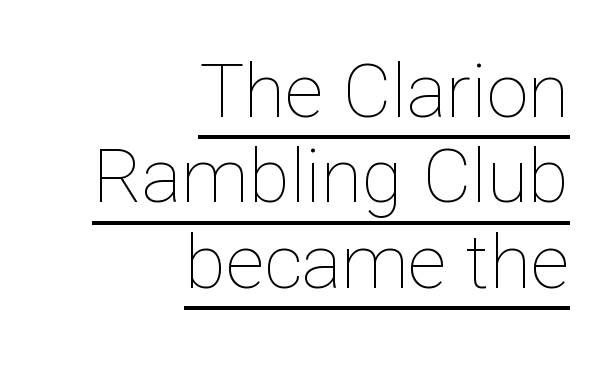
The image shows 75 px thin type, upright; set right-aligned, tight line spacing (1.14x), normal letter spacing, underlined; low stroke contrast and a medium x-height.
